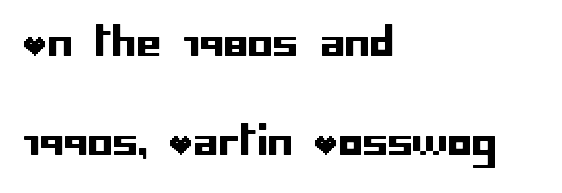
The image shows 40 px sans-serif type, upright; set left-aligned, loose line spacing (2.48x), normal letter spacing, not underlined; low stroke contrast and a large x-height.
